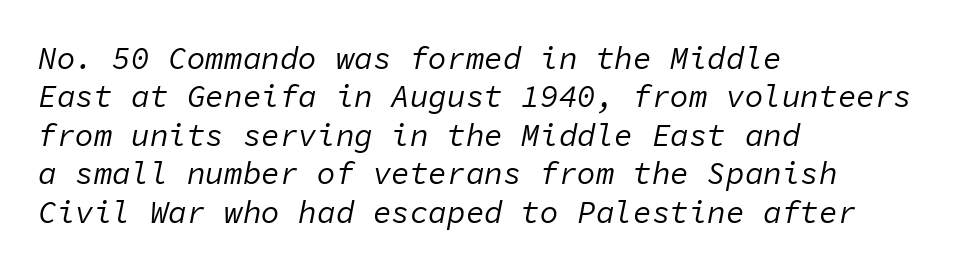
Weight: not bold — regular or lighter. You could call the tracking neutral — neither tight nor loose. This sample has the even, mechanical cadence of fixed-width lettering. Notice how the stems are inclined rather than vertical — that's the hallmark of italics. The baseline area is clear.
